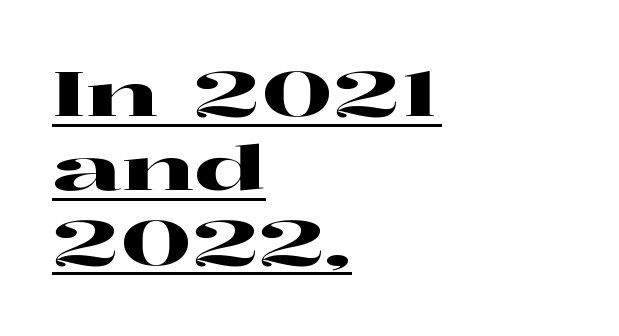
The letters sit at their default tracking, neither squeezed nor spread. The compositor pushed each line to the left boundary. Notice how a bar underscores the lettering throughout. These lines are composed in type with serifs. Ascenders rise straight up at ninety degrees. Here the designer chose a conventional face with non-uniform glyph widths.
